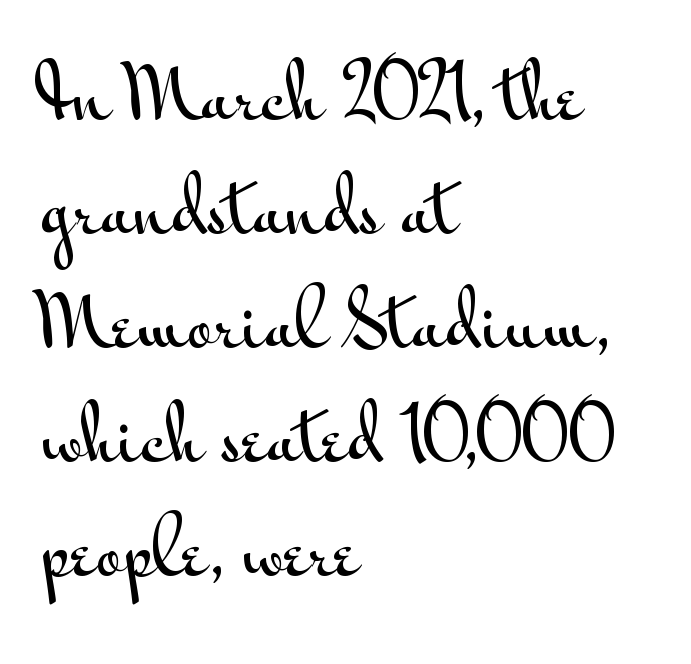
What kind of face is this? One without serifs — a sans. All the whitespace from short lines collects on the right. Caption: standard tracking, unaltered. Spacing verdict: proportional, widths tailored to each character.
